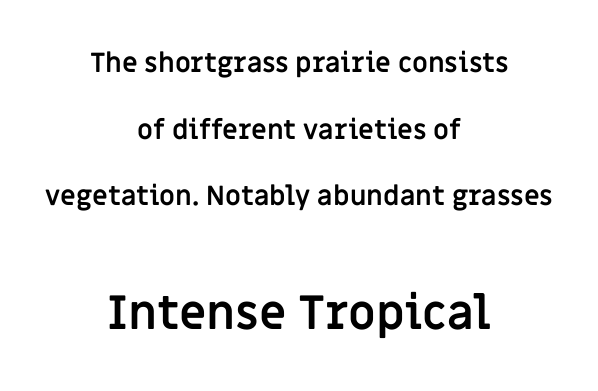
{"serif": "no", "italic": "no", "bold": "yes", "weight": "semibold", "width": "normal", "stroke_contrast": "low", "x_height": "large", "monospaced": "no", "underline": "no", "align": "center", "line_spacing": "loose", "line_spacing_ratio": 2.47, "letter_spacing": "normal", "letter_spacing_em": 0.0, "larger_block": "second", "size_ratio": 1.74, "glyph_px": 47}
